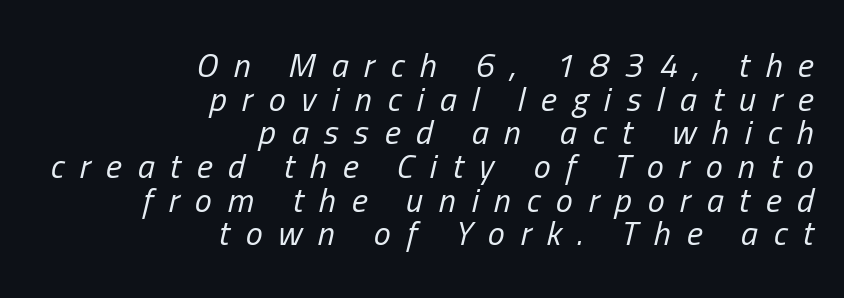
{"italic": "yes", "lean": "right", "slant_degrees": 13, "bold": "no", "weight": "regular", "width": "condensed", "stroke_contrast": "low", "x_height": "medium", "monospaced": "no", "underline": "no", "align": "right", "line_spacing": "tight", "line_spacing_ratio": 0.99, "letter_spacing": "wide", "letter_spacing_em": 0.46, "glyph_px": 34}
